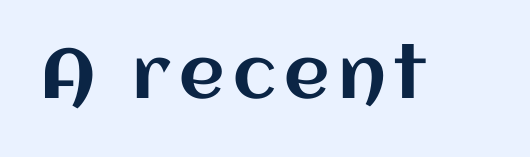
The letters advance in unequal steps, a hallmark of proportional type. Honestly, there is no underline to notice here at all. The letters stand straight up with perfectly vertical stems.
